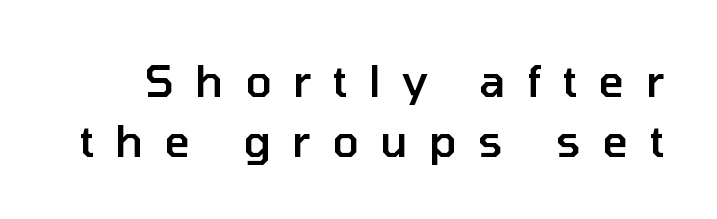
The space between consecutive lines is moderate. The strip under each line holds only bare page. Stroke terminals: plain, sans-serif. Glyph-to-glyph distance is far greater than everyday printed text. Summary of weight: moderately heavy, a semibold.
